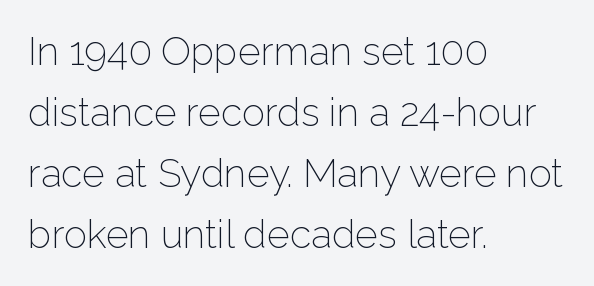
Font category for this specimen: sans-serif. Any mark beneath the type? The region is blank. Compared with a typical body face, this is equally light or lighter still. Each letter keeps its own natural width here, so spacing adapts to shape.
